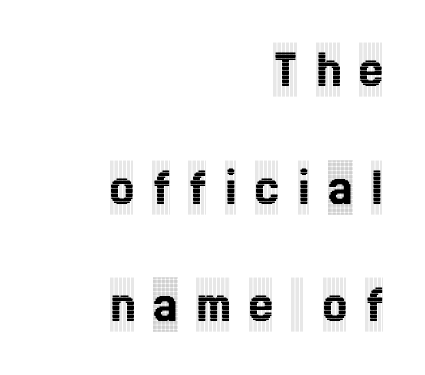
These lines stand farther apart than default settings would place them. Small tapered or slab feet sit at the stroke ends, so this counts as serif. Unmarked baselines from the first word to the last. The letters advance in unequal steps, a hallmark of proportional type. How are the letters spaced? Widely, with obvious added tracking.
